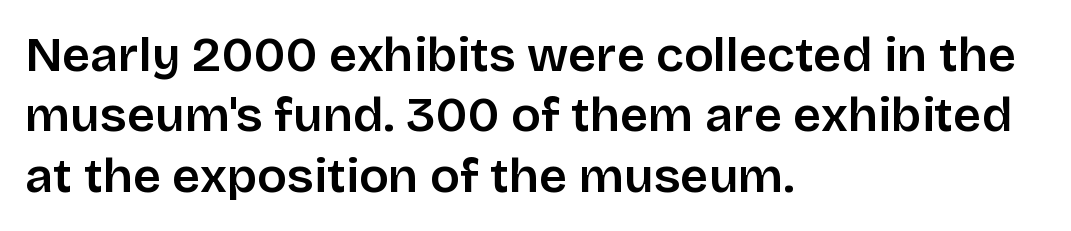
No italicization has been applied; the sample stays upright. Visually the block forms a straight wall on the left and a jagged coastline on the right. The gaps between neighbouring characters are ordinary and unremarkable. Spacing verdict: proportional, widths tailored to each character. Underline: absent.
